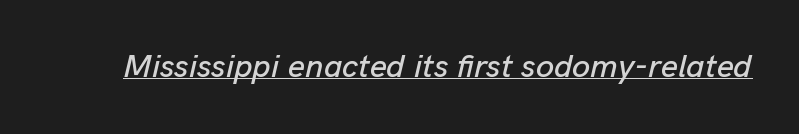
The rendering keeps characters at their native spacing. The letters are slanted; this is an italic face. Compared with undecorated copy, this sample adds a rule below the words. Do the characters align in a grid? No, the font is proportional.
